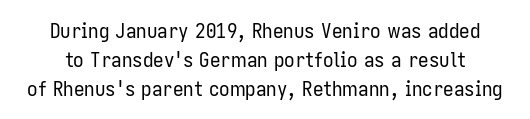
The passage shown is not bold in any degree. Evenly set lines give the paragraph a standard silhouette. Words appear dense and cohesive because spacing is normal. Has an underline been added? It has not. Nope, not italic — everything's standing straight.
